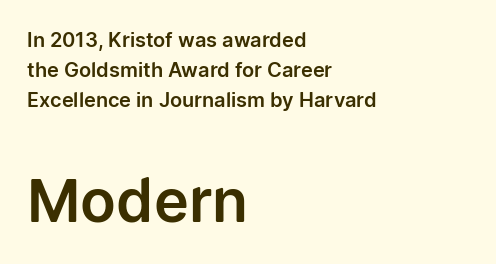
The image shows 59 px sans-serif type, upright; set left-aligned, normal line spacing (1.49x), normal letter spacing, not underlined; the second (bottom) block is 2.95x larger; low stroke contrast and a medium x-height.
